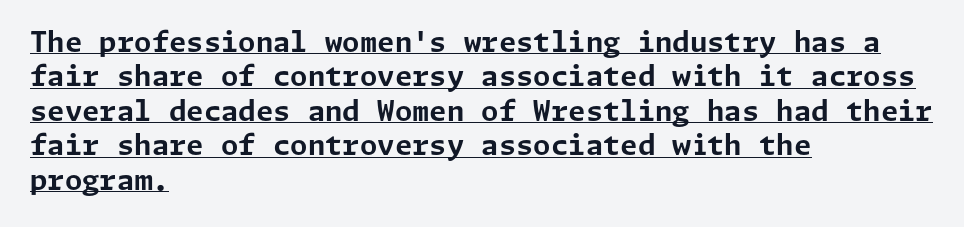
{"serif": "no", "italic": "no", "bold": "yes", "weight": "bold", "width": "normal", "stroke_contrast": "low", "x_height": "medium", "underline": "yes", "align": "left", "line_spacing_ratio": 1.23, "letter_spacing": "normal", "letter_spacing_em": 0.0, "glyph_px": 28}
